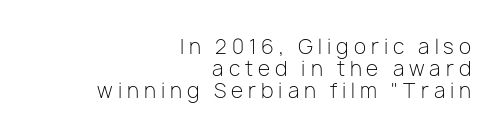
Q: Is the text bold? A: No.
Q: Is the text italic (slanted)? A: No, it is upright.
Q: Is the text underlined? A: No.
Q: How is the paragraph aligned? A: Right-aligned.
Q: Is the spacing between letters normal or unusually wide? A: Unusually wide.
Q: Is the spacing between lines tight, normal or loose? A: Tight.
